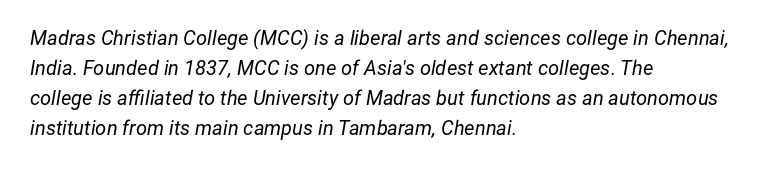
The specimen reads as italic at a glance. This block has exactly the height ordinary leading produces. Plain, unruled lines of type. Weight class: somewhere from thin through regular. Line beginnings align vertically; line endings do not. How are the letters spaced? Ordinarily, with no added tracking.
